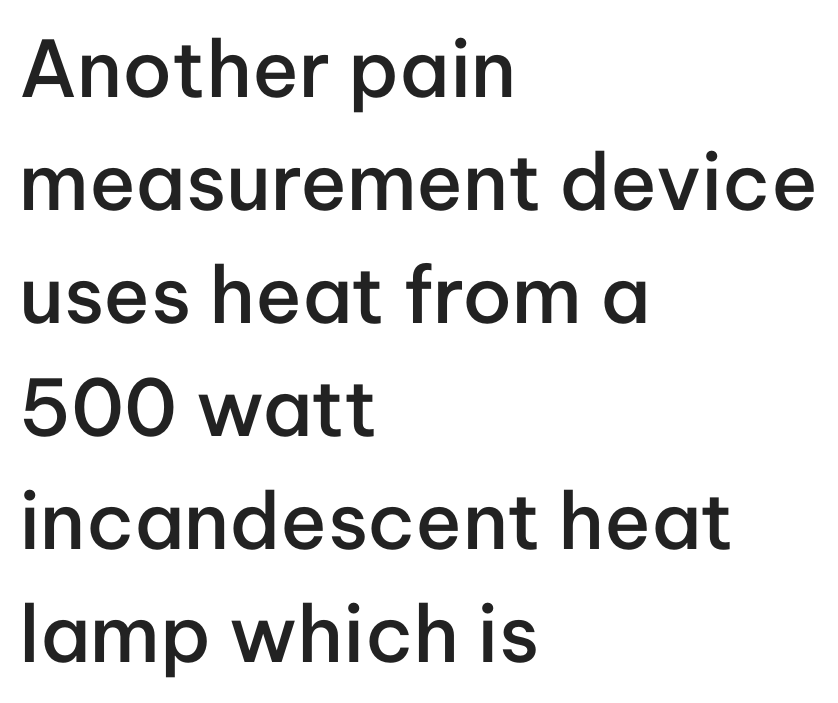
The image shows 78 px semibold sans-serif type, upright; set left-aligned, normal line spacing (1.45x), normal letter spacing, not underlined; low stroke contrast and a medium x-height.
